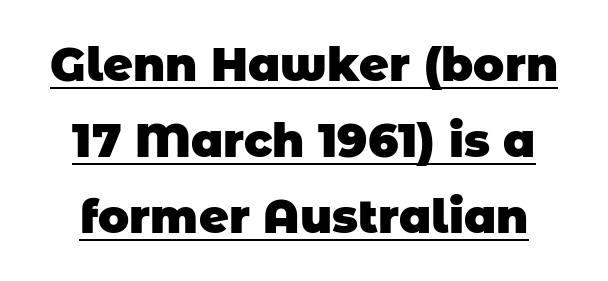
The image shows 46 px heavy sans-serif type; set normal line spacing (1.65x), normal letter spacing, underlined; low stroke contrast and a large x-height.
